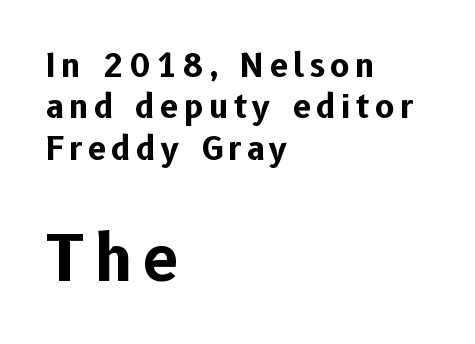
Q: Is the text bold? A: Yes.
Q: Is the text italic (slanted)? A: No, it is upright.
Q: Is the typeface a serif or a sans-serif typeface? A: Sans-serif.
Q: Is the text underlined? A: No.
Q: How is the paragraph aligned? A: Left-aligned.
Q: Is the spacing between lines tight, normal or loose? A: Normal.
Q: Which block of text is set in a larger size, the first (top) or the second (bottom)? A: The second (bottom) one.
Q: Width (condensed, normal, or wide)? A: Normal.
Q: Stroke contrast? A: Low.
Q: x-height? A: Medium.
Q: Monospaced? A: No.
